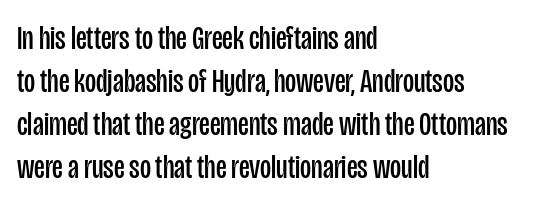
The image shows 34 px regular-weight, condensed sans-serif type, upright; set left-aligned, normal line spacing (1.26x), normal letter spacing, not underlined; low stroke contrast and a large x-height.
